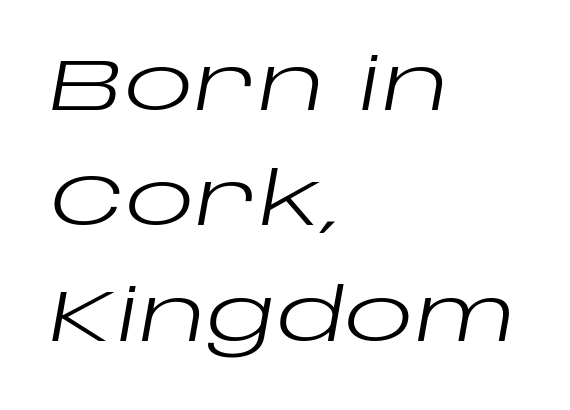
{"italic": "yes", "lean": "right", "slant_degrees": 10, "bold": "no", "weight": "regular", "width": "wide", "stroke_contrast": "low", "x_height": "large", "monospaced": "no", "underline": "no", "align": "left", "line_spacing": "normal", "line_spacing_ratio": 1.58, "letter_spacing": "normal", "letter_spacing_em": 0.0, "glyph_px": 73}
